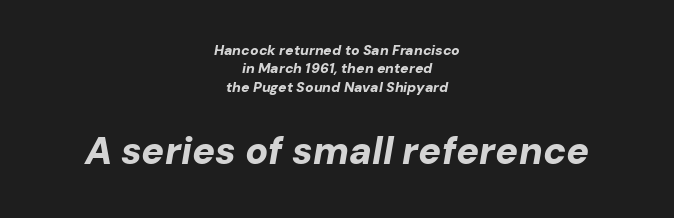
The image shows 38 px bold type, italic (leaning right); set centered, normal line spacing (1.31x), normal letter spacing, not underlined; the second (bottom) block is 2.71x larger; low stroke contrast and a medium x-height.
